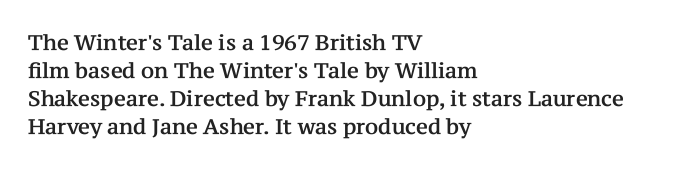
{"italic": "no", "underline": "no", "align": "left", "line_spacing": "normal", "line_spacing_ratio": 1.34, "letter_spacing": "normal", "letter_spacing_em": 0.0, "glyph_px": 21}
